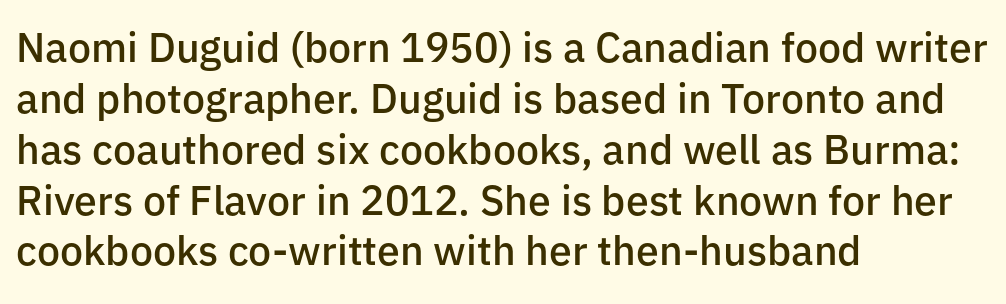
No extra tracking has been applied to these lines. Horizontally, the lines are justified to the leading edge only. Upright lettering throughout. The foot of each line stays bare and open. Set as a demibold, roughly 600 on the weight scale. Each letter's strokes conclude bluntly, with no projecting serifs.
